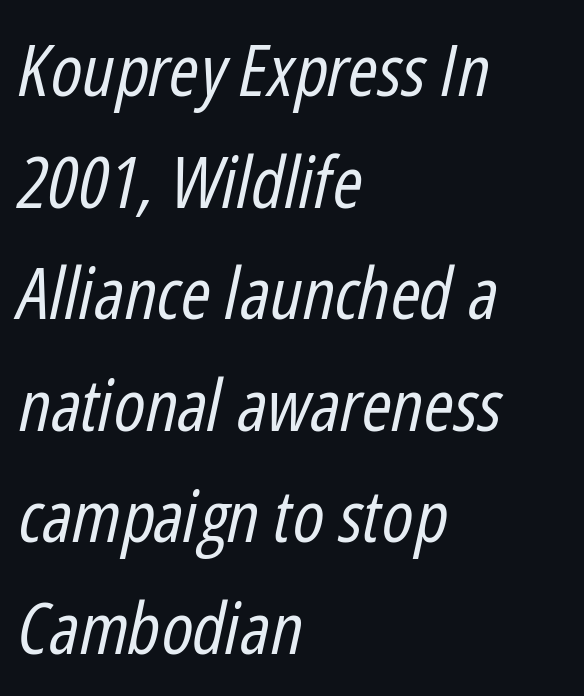
Q: Is the text bold? A: No.
Q: Is the text italic (slanted)? A: Yes, it leans right by about 12 degrees.
Q: Is the text underlined? A: No.
Q: How is the paragraph aligned? A: Left-aligned.
Q: Is the spacing between letters normal or unusually wide? A: Normal.
Q: Is the spacing between lines tight, normal or loose? A: Normal.
Q: Width (condensed, normal, or wide)? A: Condensed.
Q: Stroke contrast? A: Low.
Q: x-height? A: Medium.
Q: Monospaced? A: No.
